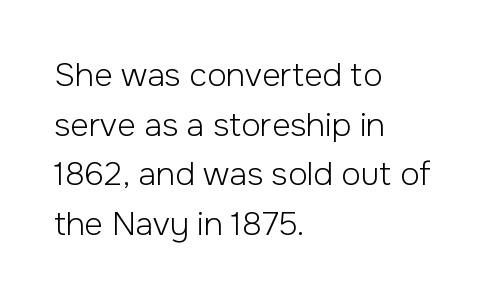
Q: Is the text bold? A: No.
Q: Is the text italic (slanted)? A: No, it is upright.
Q: Is the typeface a serif or a sans-serif typeface? A: Sans-serif.
Q: Is the text underlined? A: No.
Q: How is the paragraph aligned? A: Left-aligned.
Q: Is the spacing between letters normal or unusually wide? A: Normal.
Q: Is the spacing between lines tight, normal or loose? A: Normal.
Q: Width (condensed, normal, or wide)? A: Normal.
Q: Stroke contrast? A: Low.
Q: x-height? A: Medium.
Q: Monospaced? A: No.
